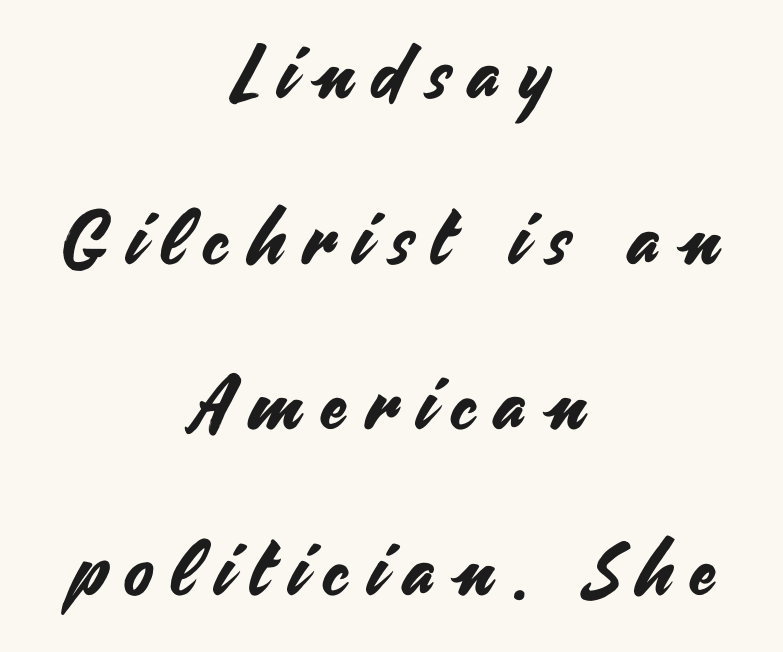
The space between consecutive lines is lavish. Each line is balanced around a shared central axis. No word sits above an underline. Tracking here is generous; glyphs stand well apart from one another. A typesetter would label this face a sans.
